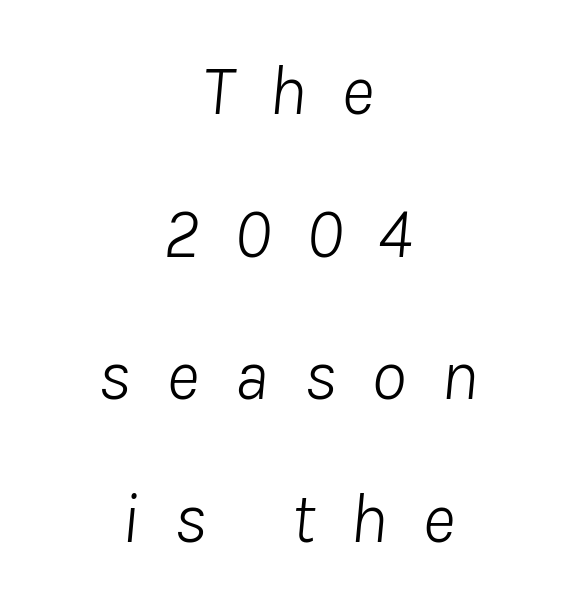
{"italic": "yes", "lean": "right", "slant_degrees": 8, "bold": "no", "weight": "light", "width": "normal", "stroke_contrast": "low", "x_height": "medium", "monospaced": "no", "underline": "no", "align": "center", "line_spacing": "loose", "line_spacing_ratio": 2.01, "letter_spacing": "wide", "letter_spacing_em": 0.49, "glyph_px": 71}
